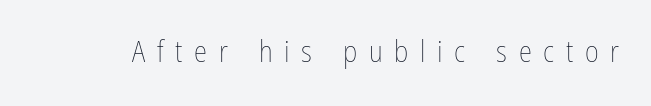
Q: Is the text bold? A: No.
Q: Is the text italic (slanted)? A: No, it is upright.
Q: Is the text underlined? A: No.
Q: Is the spacing between letters normal or unusually wide? A: Unusually wide.
Q: Width (condensed, normal, or wide)? A: Condensed.
Q: Stroke contrast? A: Low.
Q: x-height? A: Medium.
Q: Monospaced? A: No.
